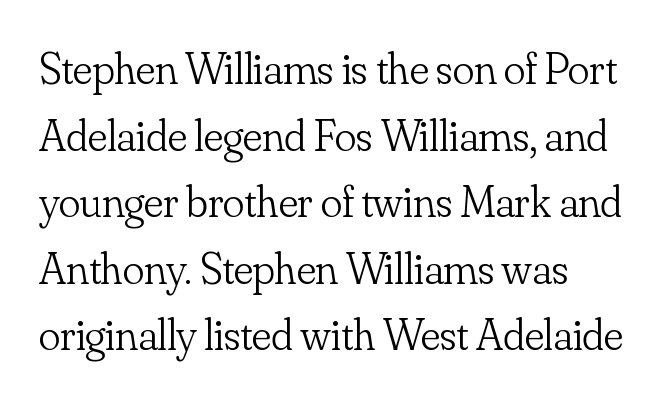
Stems here are at most as thick as an everyday book face. The specimen omits any rule beneath the text block's lines. Check where the strokes stop: tiny serifs finish them off. Unlike italic type, these characters show no tilt at all. The passage shown is typed in a proportional face where columns would drift.
